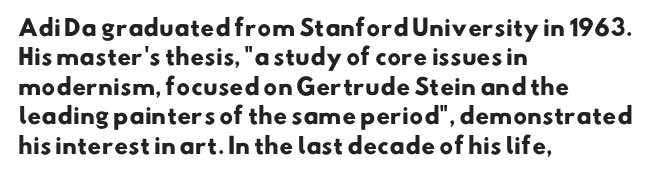
{"bold": "yes", "underline": "no", "align": "left", "line_spacing": "normal", "line_spacing_ratio": 1.34, "letter_spacing": "normal", "letter_spacing_em": 0.0, "glyph_px": 22}
